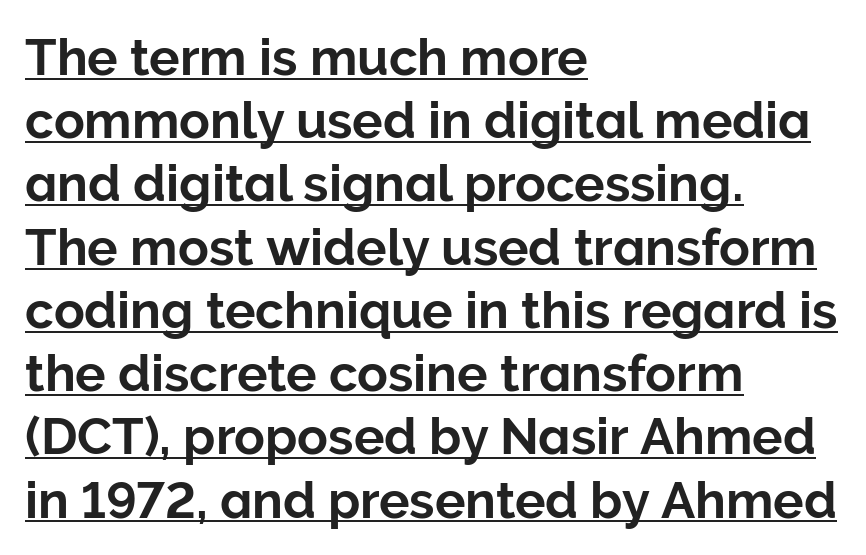
The image shows 51 px sans-serif type, upright; set left-aligned, line spacing 1.24x, normal letter spacing, underlined; low stroke contrast and a medium x-height.
